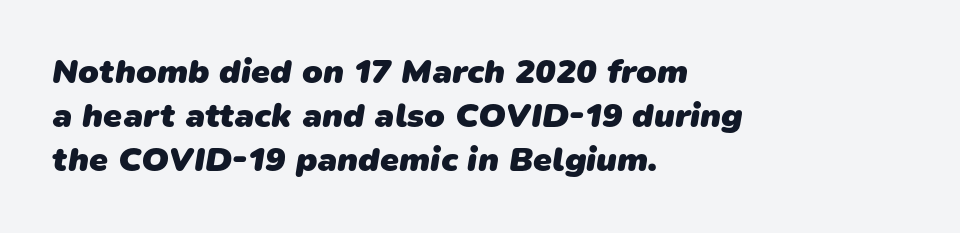
The image shows 34 px heavy sans-serif type; set left-aligned, normal line spacing (1.3x), normal letter spacing, not underlined; low stroke contrast and a medium x-height.
